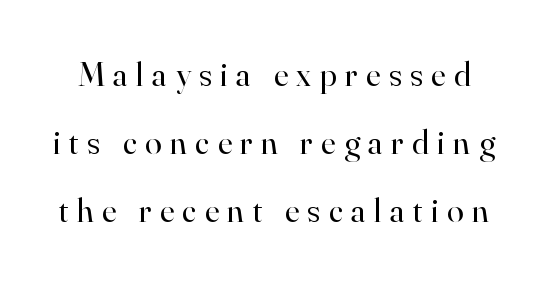
Q: Is the text bold? A: No.
Q: Is the text italic (slanted)? A: No, it is upright.
Q: Is the typeface a serif or a sans-serif typeface? A: Serif.
Q: Is the text underlined? A: No.
Q: Is the spacing between letters normal or unusually wide? A: Unusually wide.
Q: Is the spacing between lines tight, normal or loose? A: Loose.
Q: Width (condensed, normal, or wide)? A: Normal.
Q: Stroke contrast? A: High.
Q: x-height? A: Small.
Q: Monospaced? A: No.
